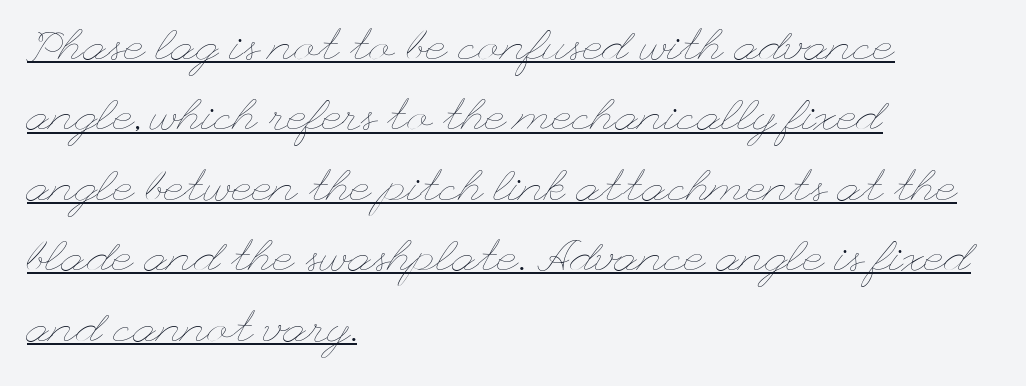
The image shows 44 px thin, wide type; set left-aligned, normal line spacing (1.6x), normal letter spacing, underlined; low stroke contrast and a small x-height.
